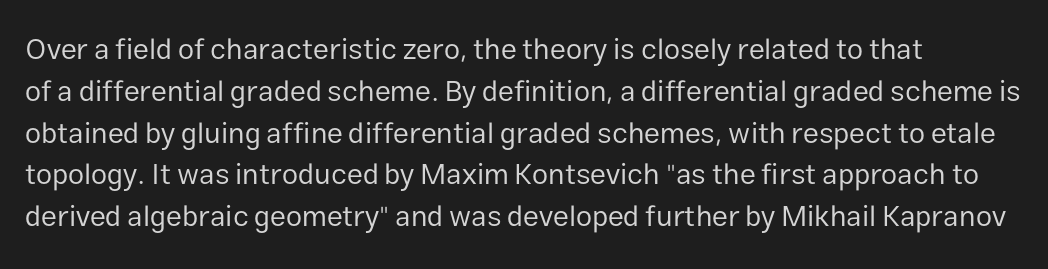
The font family rendered here belongs to the sans-serif group. Italic: no, the glyphs are upright roman. Looks like regular typesetting: each glyph gets only the width it needs. How would I describe the line gaps? Plain and ordinary. A quiet, ordinary-to-light weight characterises the typeface. Plain, unruled lines of type.
